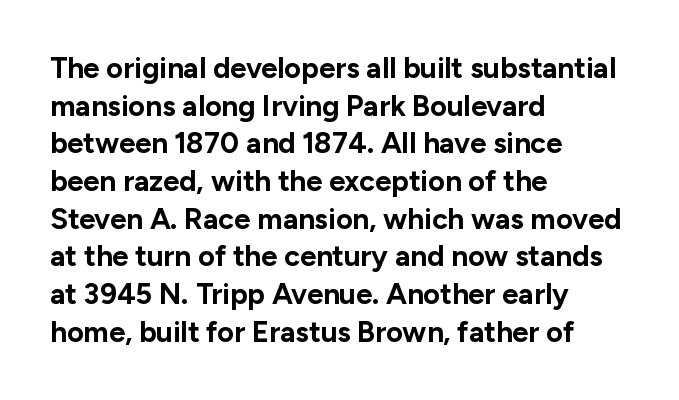
Q: Is the text bold? A: Yes.
Q: Is the text italic (slanted)? A: No, it is upright.
Q: Is the typeface a serif or a sans-serif typeface? A: Sans-serif.
Q: Is the text underlined? A: No.
Q: How is the paragraph aligned? A: Left-aligned.
Q: Is the spacing between letters normal or unusually wide? A: Normal.
Q: Is the spacing between lines tight, normal or loose? A: Normal.
Q: Width (condensed, normal, or wide)? A: Normal.
Q: Stroke contrast? A: Low.
Q: x-height? A: Medium.
Q: Monospaced? A: No.
